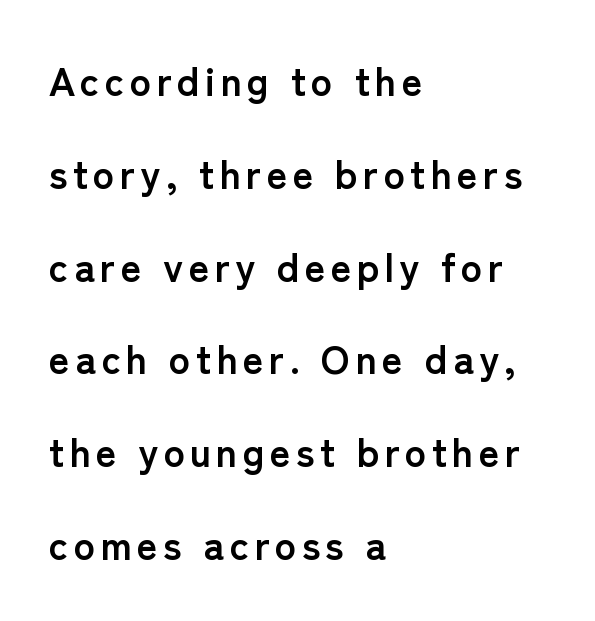
{"serif": "no", "italic": "no", "bold": "yes", "weight": "semibold", "width": "normal", "stroke_contrast": "low", "x_height": "medium", "monospaced": "no", "underline": "no", "align": "left", "line_spacing": "loose", "line_spacing_ratio": 2.32, "glyph_px": 40}
